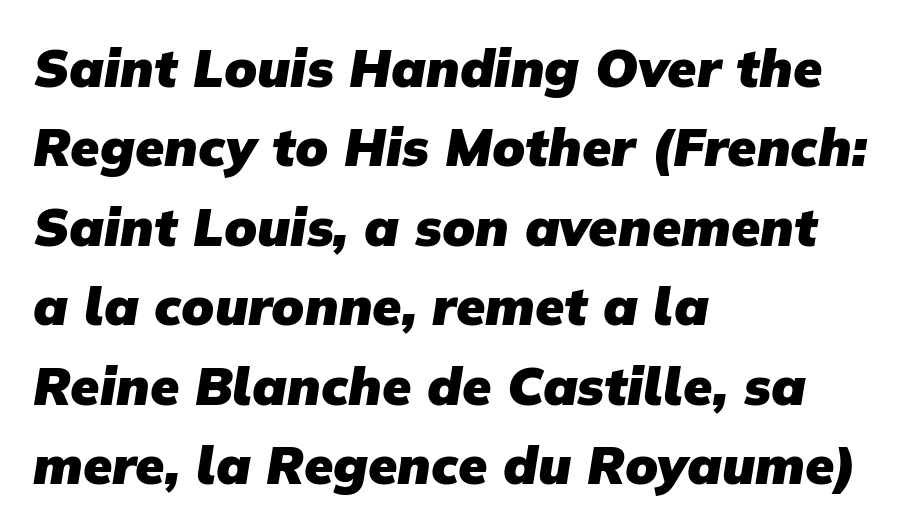
{"serif": "no", "bold": "yes", "weight": "heavy", "width": "normal", "stroke_contrast": "low", "x_height": "medium", "monospaced": "no", "underline": "no", "align": "left", "line_spacing": "normal", "line_spacing_ratio": 1.5, "letter_spacing": "normal", "letter_spacing_em": 0.0, "glyph_px": 53}
